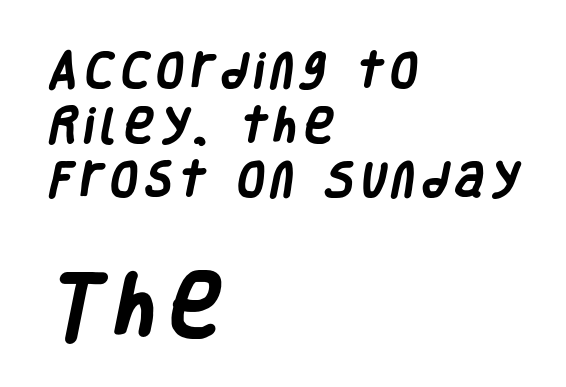
The image shows 69 px heavy, condensed sans-serif type; set left-aligned, normal line spacing (1.4x), not underlined; the second (bottom) block is 1.77x larger; low stroke contrast and a large x-height.
